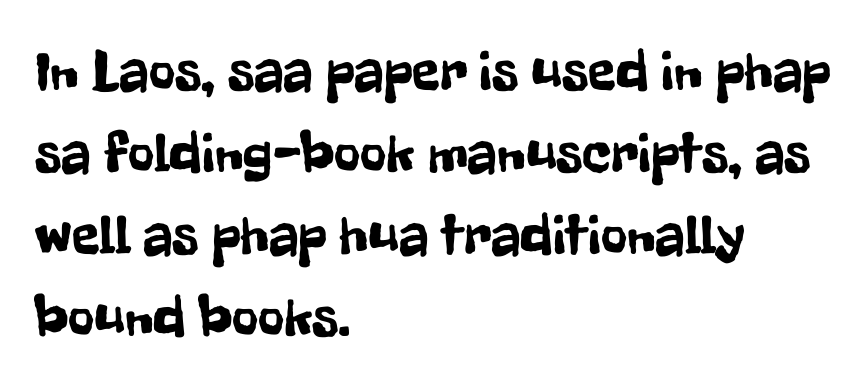
Note: no serifs on the glyphs. The gap between lines stays unmarked. Baseline-to-baseline distance is the conventional proportion of letter height. Tracking value appears to be zero — textbook default spacing. When letters stand straight like this, we call the style roman or upright. Spacing verdict: proportional, widths tailored to each character.
